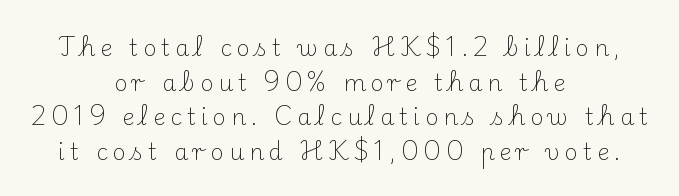
The image shows 23 px text type, upright; set centered, normal line spacing (1.51x), unusually wide letter spacing (+0.21 em), not underlined.
